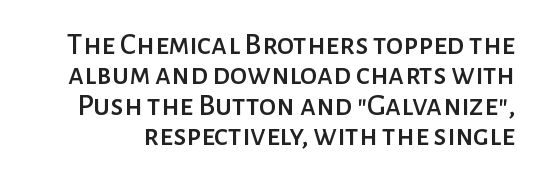
Q: Is the text italic (slanted)? A: No, it is upright.
Q: Is the typeface a serif or a sans-serif typeface? A: Sans-serif.
Q: Is the text underlined? A: No.
Q: Is the spacing between letters normal or unusually wide? A: Normal.
Q: Is the spacing between lines tight, normal or loose? A: Tight.
Q: Width (condensed, normal, or wide)? A: Normal.
Q: Stroke contrast? A: Low.
Q: x-height? A: Medium.
Q: Monospaced? A: No.
